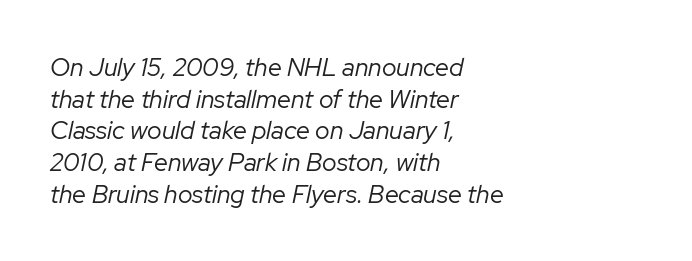
{"italic": "yes", "lean": "right", "slant_degrees": 12, "bold": "no", "underline": "no", "align": "left", "line_spacing": "normal", "line_spacing_ratio": 1.27, "letter_spacing": "normal", "letter_spacing_em": 0.0, "glyph_px": 25}
